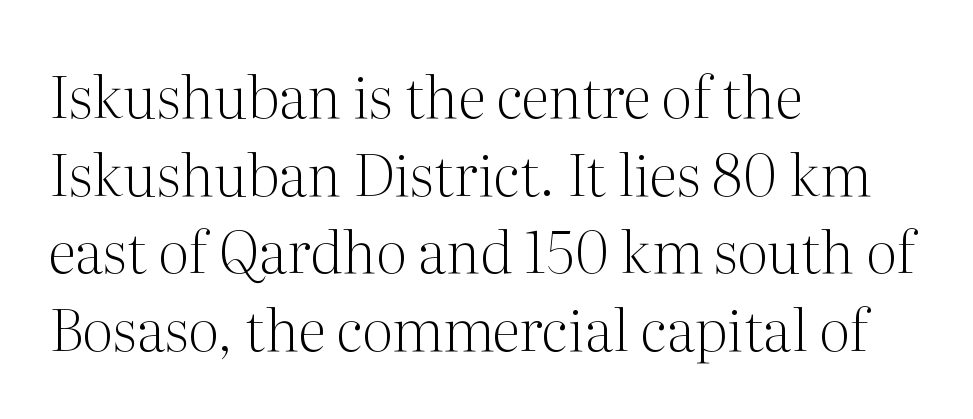
The image shows 58 px light serif type, upright; set left-aligned, normal line spacing (1.34x), normal letter spacing, not underlined; medium stroke contrast and a medium x-height.
